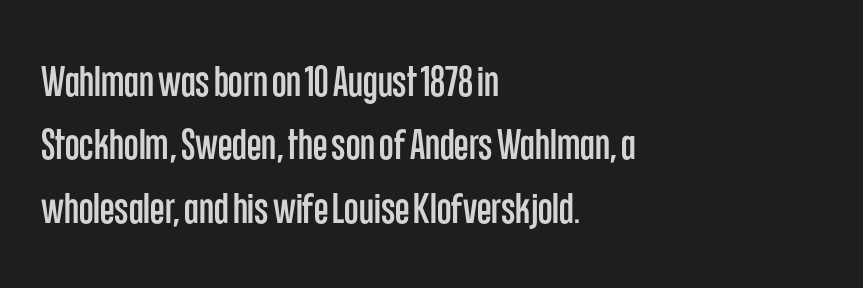
The image shows 42 px condensed sans-serif type, upright; set left-aligned, normal line spacing (1.51x), normal letter spacing, not underlined; low stroke contrast and a large x-height.
